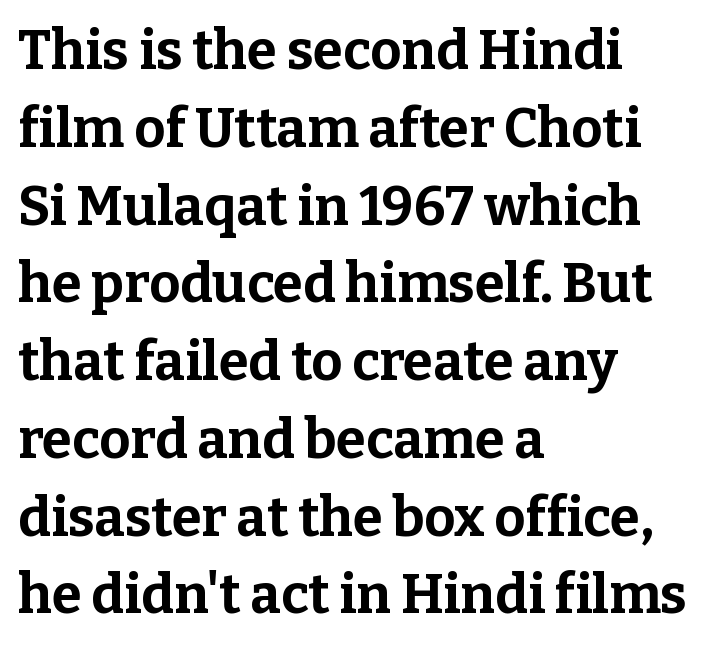
{"serif": "yes", "italic": "no", "bold": "yes", "weight": "bold", "width": "normal", "stroke_contrast": "low", "x_height": "medium", "monospaced": "no", "underline": "no", "align": "left", "line_spacing": "normal", "line_spacing_ratio": 1.44, "letter_spacing": "normal", "letter_spacing_em": 0.0, "glyph_px": 54}
